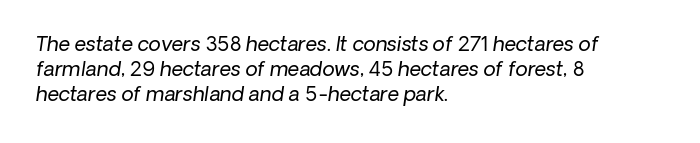
Characters follow at the spacing the type designer built in. There's an unmistakable incline to the writing here. Stems here are at most as thick as an everyday book face. Underline: absent. Each line starts at the same left margin while the right side varies.
